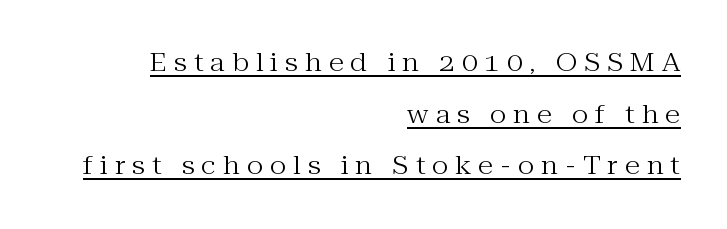
The image shows 25 px text type, upright; set right-aligned, loose line spacing (2.07x), unusually wide letter spacing (+0.28 em), underlined.
